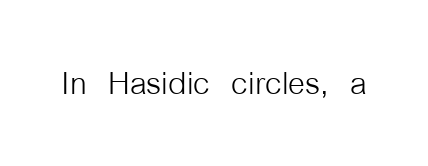
The image shows 43 px light, condensed sans-serif type, upright; set normal letter spacing, not underlined; low stroke contrast and a medium x-height.
